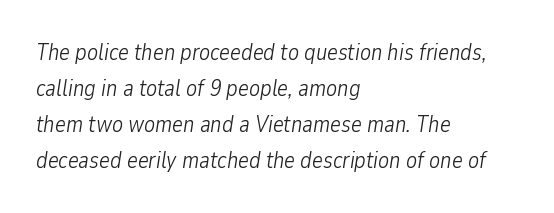
The image shows 23 px text type, italic (leaning right); set left-aligned, normal line spacing (1.56x), normal letter spacing, not underlined.
